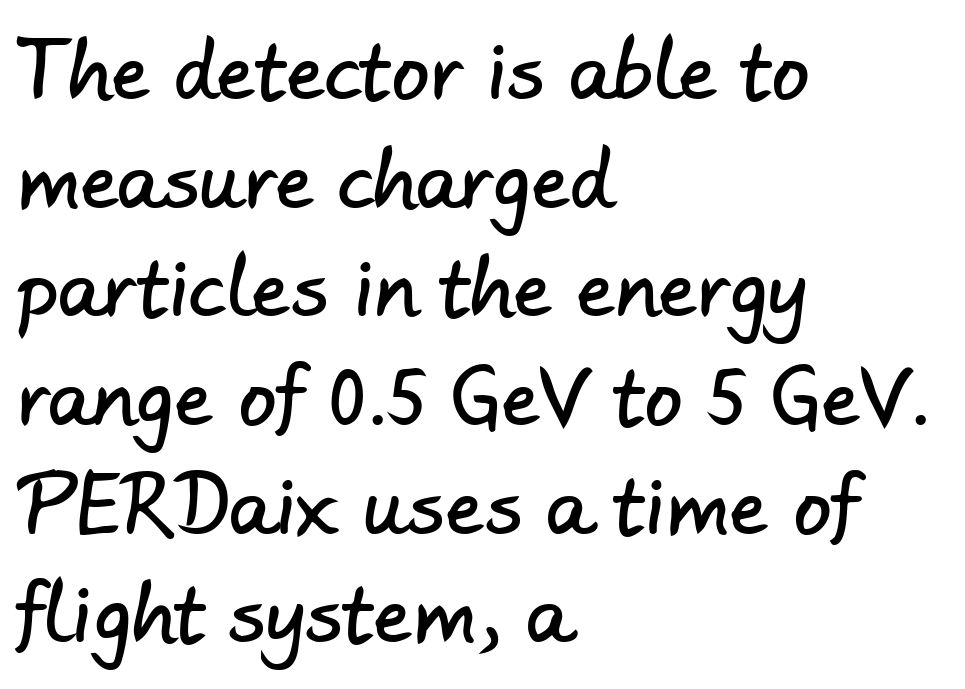
Q: Is the typeface a serif or a sans-serif typeface? A: Sans-serif.
Q: Is the text underlined? A: No.
Q: How is the paragraph aligned? A: Left-aligned.
Q: Is the spacing between letters normal or unusually wide? A: Normal.
Q: Is the spacing between lines tight, normal or loose? A: Normal.
Q: Width (condensed, normal, or wide)? A: Normal.
Q: Stroke contrast? A: Low.
Q: x-height? A: Small.
Q: Monospaced? A: No.
